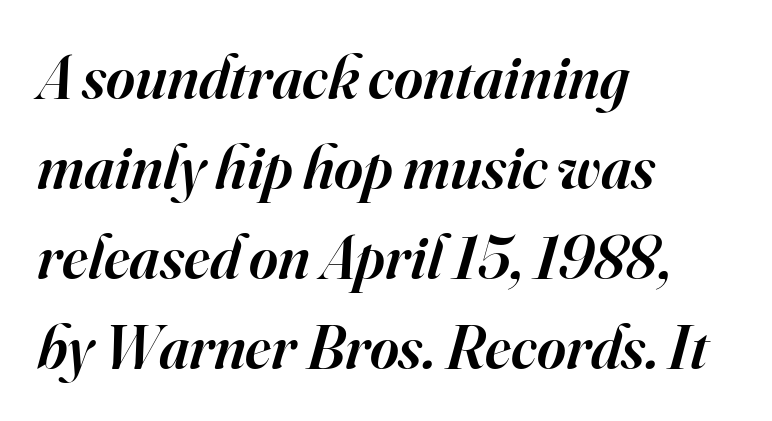
{"serif": "yes", "italic": "yes", "lean": "right", "slant_degrees": 16, "bold": "semi", "weight": "semibold", "width": "normal", "stroke_contrast": "high", "x_height": "small", "monospaced": "no", "underline": "no", "align": "left", "line_spacing": "normal", "line_spacing_ratio": 1.45, "letter_spacing": "normal", "letter_spacing_em": 0.0, "glyph_px": 62}
